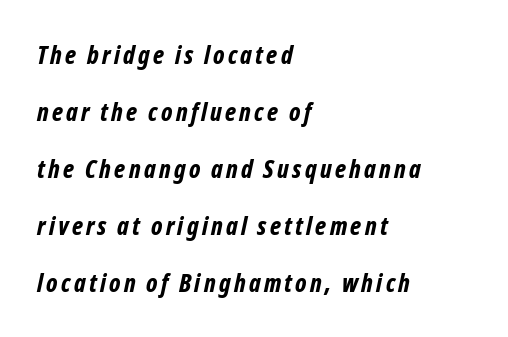
{"italic": "yes", "lean": "right", "slant_degrees": 12, "bold": "yes", "underline": "no", "align": "left", "line_spacing": "loose", "line_spacing_ratio": 2.28, "glyph_px": 25}
